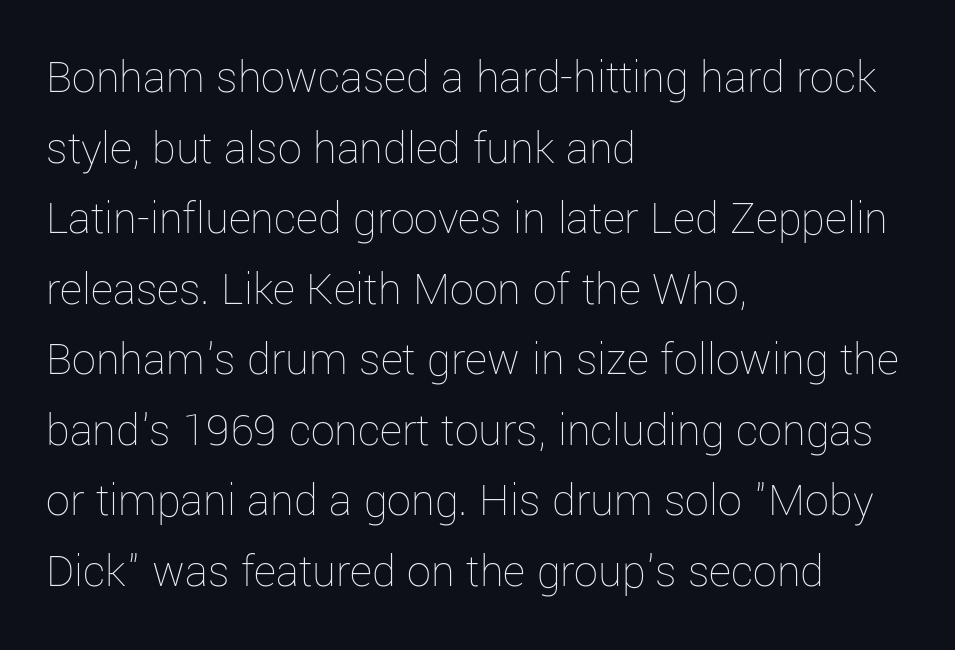
The image shows 48 px thin type, upright; set left-aligned, normal line spacing (1.47x), normal letter spacing, not underlined; low stroke contrast and a medium x-height.
